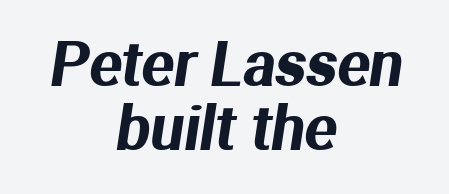
The paragraph has two soft edges and a firm central axis. The designer went with a sans here, leaving each stem footless. This sample trades vertical openness for compactness between lines. Nobody drew a line under any word here. Inter-character spacing is left at the font's built-in metrics.
